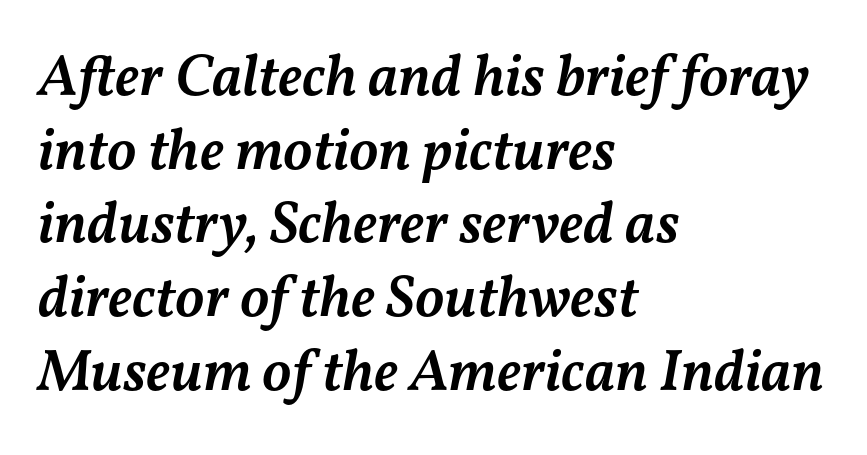
This sample is left-justified, so line endings fall wherever the words run out. Proportional: the letters do not fall into vertical columns. Italic: yes, the glyphs are oblique. These lines sit exactly where default settings would place them. Plain, unruled lines of type.
